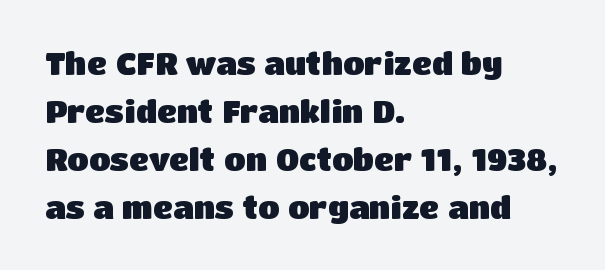
The rendering uses a bold face; every stroke is thick and dark. Plain, unruled lines of type. This is roman type, the default non-slanted kind. No extra tracking has been applied to these lines.
